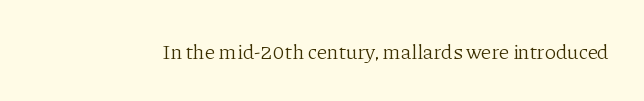
Q: Is the text bold? A: No.
Q: Is the text italic (slanted)? A: No, it is upright.
Q: Is the text underlined? A: No.
Q: Is the spacing between letters normal or unusually wide? A: Normal.
